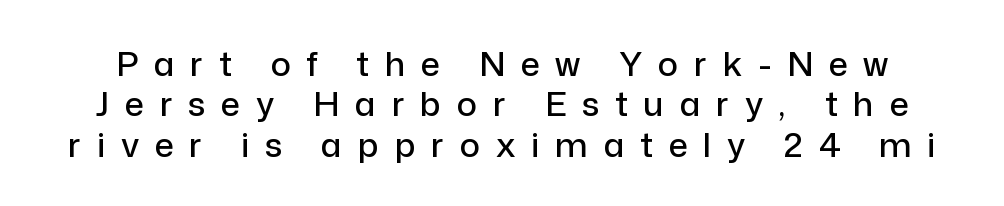
The line texture is sparse and dotted thanks to wide tracking. Check the space under the baseline: it is left empty. This sample uses a sans-serif face. Every character sits straight up, as roman type does. These lines are rendered in a variable-pitch font.
